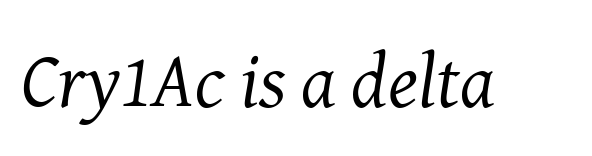
{"serif": "yes", "italic": "yes", "lean": "right", "slant_degrees": 8, "bold": "no", "weight": "regular", "width": "normal", "stroke_contrast": "medium", "x_height": "medium", "monospaced": "no", "underline": "no", "letter_spacing": "normal", "letter_spacing_em": 0.0, "glyph_px": 77}
